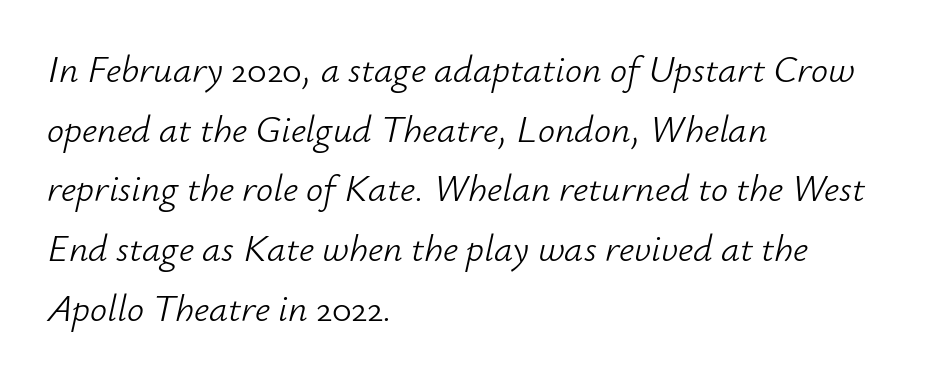
{"italic": "yes", "lean": "right", "slant_degrees": 12, "bold": "no", "weight": "light", "width": "normal", "stroke_contrast": "low", "x_height": "small", "monospaced": "no", "underline": "no", "align": "left", "line_spacing": "normal", "line_spacing_ratio": 1.57, "letter_spacing": "normal", "letter_spacing_em": 0.0, "glyph_px": 38}
